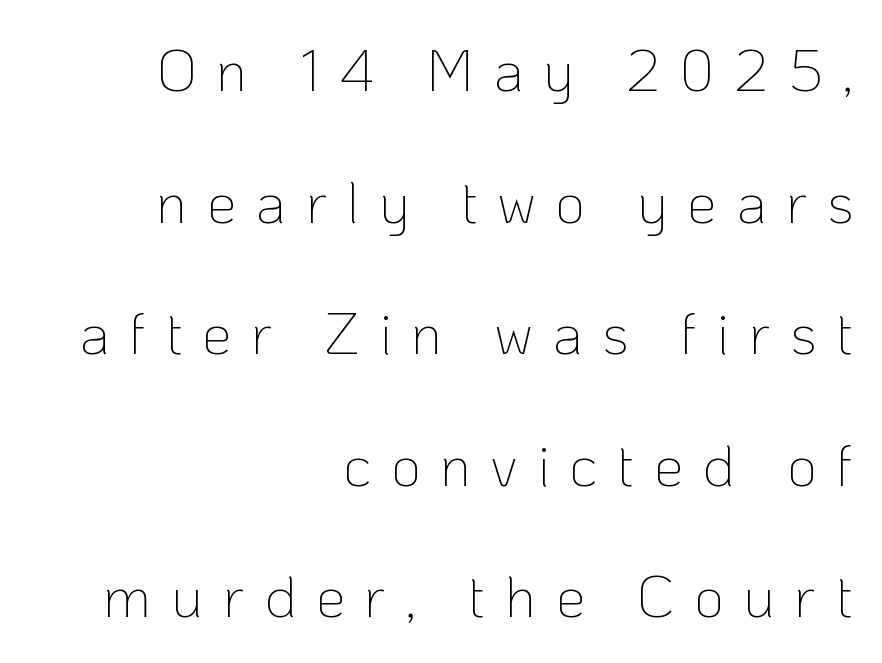
Nothing sits at the stroke ends, so this counts as sans-serif. These lines are rendered in a variable-pitch font. Bare-footed words on every line. The leading is generous, giving the passage an open texture. Tracking value appears strongly positive — letters spread wide.
